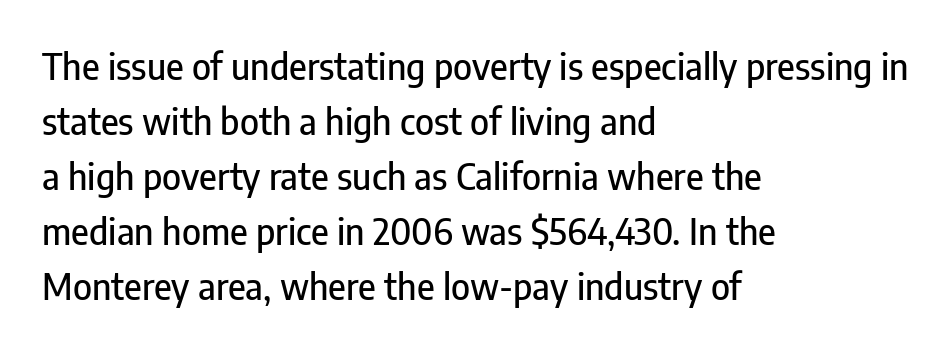
Q: Is the text italic (slanted)? A: No, it is upright.
Q: Is the typeface a serif or a sans-serif typeface? A: Sans-serif.
Q: Is the text underlined? A: No.
Q: How is the paragraph aligned? A: Left-aligned.
Q: Is the spacing between letters normal or unusually wide? A: Normal.
Q: Is the spacing between lines tight, normal or loose? A: Normal.
Q: Width (condensed, normal, or wide)? A: Condensed.
Q: Stroke contrast? A: Low.
Q: x-height? A: Medium.
Q: Monospaced? A: No.
